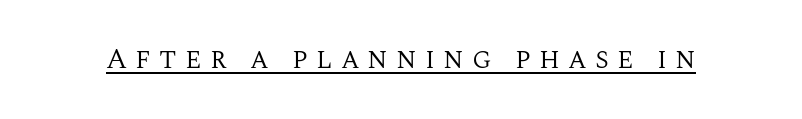
The image shows 29 px regular-weight serif type, upright; set unusually wide letter spacing (+0.28 em), underlined; medium stroke contrast and a large x-height.
